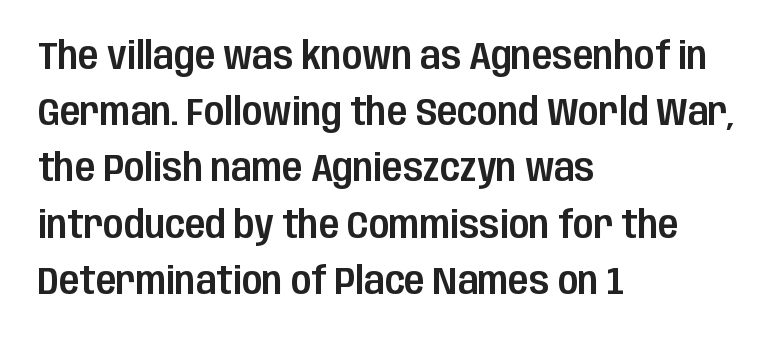
Compared with a centered layout, this one pins lines to the left instead. Each letter keeps its own natural width here, so spacing adapts to shape. Every stem runs plumb, perpendicular to the baseline. Observe the absence of serifs on each vertical stroke in this sample. The passage shown has conventional tracking throughout. Notice how descenders clear the ascenders below comfortably — that's standard leading.
